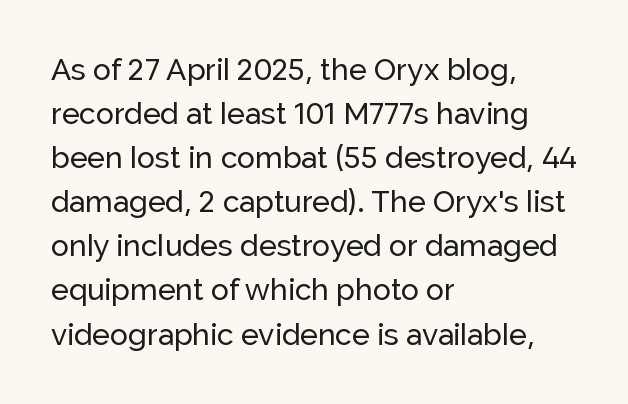
The image shows 30 px sans-serif type, upright; set left-aligned, normal line spacing (1.47x), normal letter spacing, not underlined; low stroke contrast and a medium x-height.
